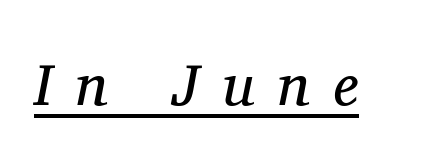
The image shows 59 px regular-weight serif type, italic (leaning right); set unusually wide letter spacing (+0.4 em), underlined; medium stroke contrast and a medium x-height.
